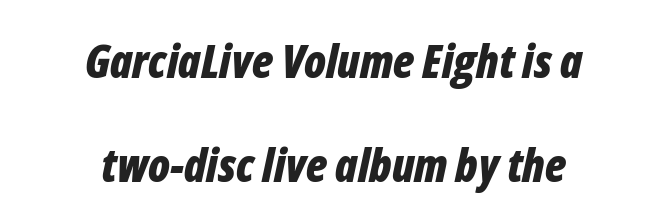
{"italic": "yes", "lean": "right", "slant_degrees": 12, "bold": "yes", "weight": "bold", "width": "condensed", "stroke_contrast": "low", "x_height": "medium", "monospaced": "no", "underline": "no", "align": "center", "line_spacing": "loose", "line_spacing_ratio": 2.26, "letter_spacing": "normal", "letter_spacing_em": 0.0, "glyph_px": 46}
